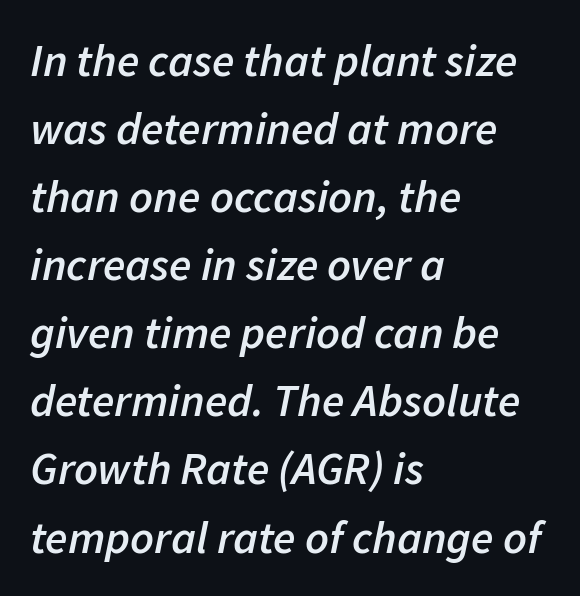
{"italic": "yes", "lean": "right", "slant_degrees": 11, "bold": "semi", "weight": "semibold", "width": "normal", "stroke_contrast": "low", "x_height": "medium", "monospaced": "no", "underline": "no", "align": "left", "line_spacing": "normal", "line_spacing_ratio": 1.48, "letter_spacing": "normal", "letter_spacing_em": 0.0, "glyph_px": 46}
